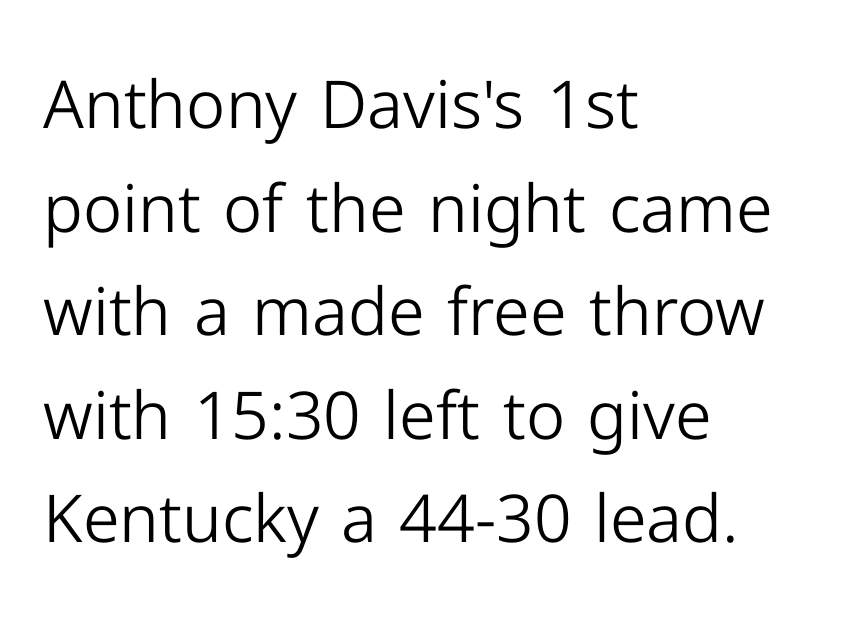
Q: Is the text bold? A: No.
Q: Is the text italic (slanted)? A: No, it is upright.
Q: Is the typeface a serif or a sans-serif typeface? A: Sans-serif.
Q: Is the text underlined? A: No.
Q: How is the paragraph aligned? A: Left-aligned.
Q: Is the spacing between letters normal or unusually wide? A: Normal.
Q: Is the spacing between lines tight, normal or loose? A: Normal.
Q: Width (condensed, normal, or wide)? A: Normal.
Q: Stroke contrast? A: Low.
Q: x-height? A: Medium.
Q: Monospaced? A: No.
